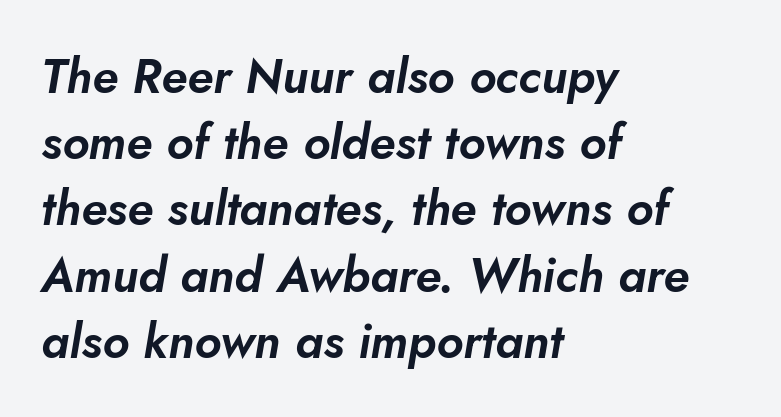
Q: Is the text italic (slanted)? A: Yes, it leans right by about 5 degrees.
Q: Is the text underlined? A: No.
Q: How is the paragraph aligned? A: Left-aligned.
Q: Is the spacing between letters normal or unusually wide? A: Normal.
Q: Is the spacing between lines tight, normal or loose? A: Normal.
Q: Width (condensed, normal, or wide)? A: Normal.
Q: Stroke contrast? A: Low.
Q: x-height? A: Small.
Q: Monospaced? A: No.
